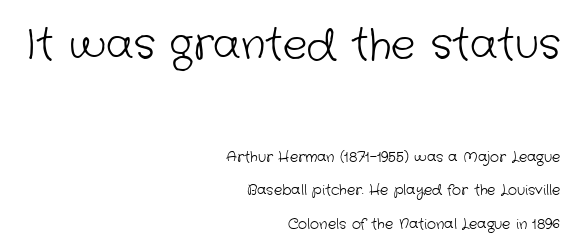
{"serif": "no", "bold": "no", "weight": "light", "width": "normal", "stroke_contrast": "low", "x_height": "medium", "monospaced": "no", "underline": "no", "align": "right", "line_spacing": "loose", "line_spacing_ratio": 2.39, "letter_spacing": "normal", "letter_spacing_em": 0.0, "larger_block": "first", "size_ratio": 2.93, "glyph_px": 41}
